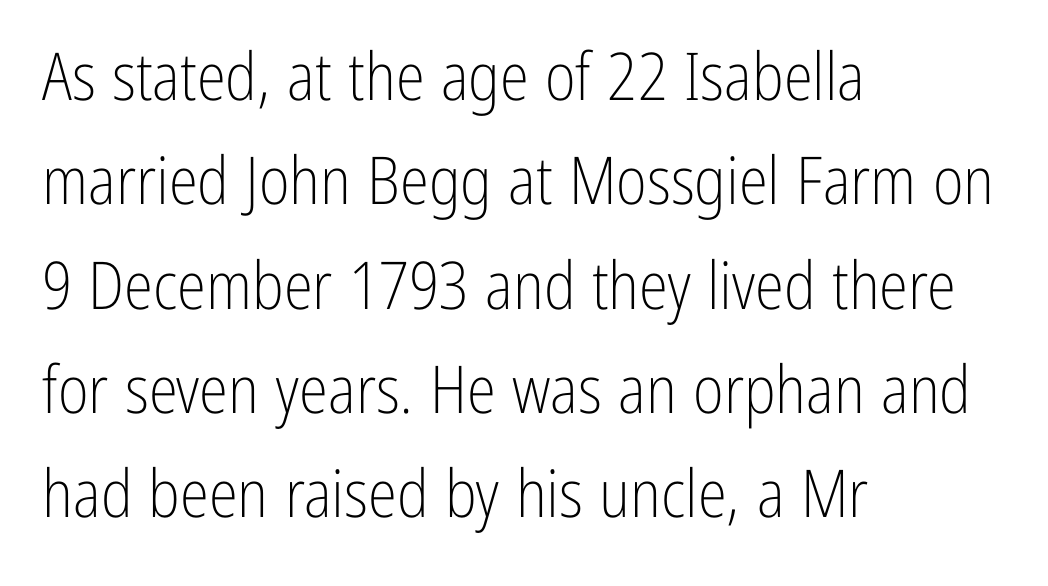
Q: Is the text bold? A: No.
Q: Is the text italic (slanted)? A: No, it is upright.
Q: Is the typeface a serif or a sans-serif typeface? A: Sans-serif.
Q: Is the text underlined? A: No.
Q: How is the paragraph aligned? A: Left-aligned.
Q: Is the spacing between letters normal or unusually wide? A: Normal.
Q: Is the spacing between lines tight, normal or loose? A: Normal.
Q: Width (condensed, normal, or wide)? A: Condensed.
Q: Stroke contrast? A: Low.
Q: x-height? A: Medium.
Q: Monospaced? A: No.
